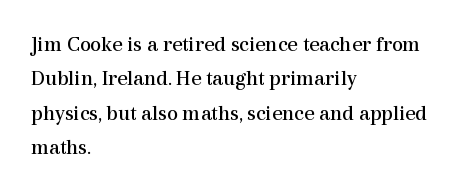
The image shows 22 px text type, upright; set left-aligned, normal line spacing (1.56x), normal letter spacing, not underlined.
